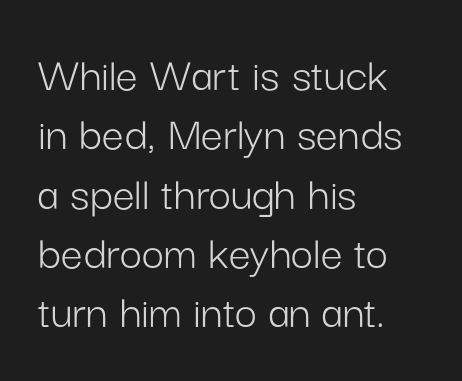
The image shows 49 px light sans-serif type, upright; set left-aligned, line spacing 1.21x, normal letter spacing, not underlined; low stroke contrast and a medium x-height.
